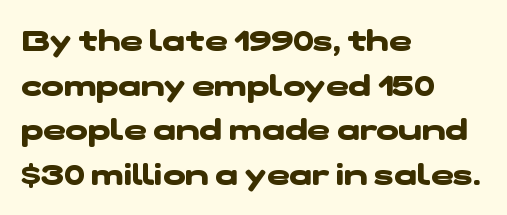
Q: Is the text bold? A: Yes.
Q: Is the typeface a serif or a sans-serif typeface? A: Sans-serif.
Q: Is the text underlined? A: No.
Q: How is the paragraph aligned? A: Left-aligned.
Q: Is the spacing between letters normal or unusually wide? A: Normal.
Q: Is the spacing between lines tight, normal or loose? A: Normal.
Q: Width (condensed, normal, or wide)? A: Wide.
Q: Stroke contrast? A: Low.
Q: x-height? A: Medium.
Q: Monospaced? A: No.
